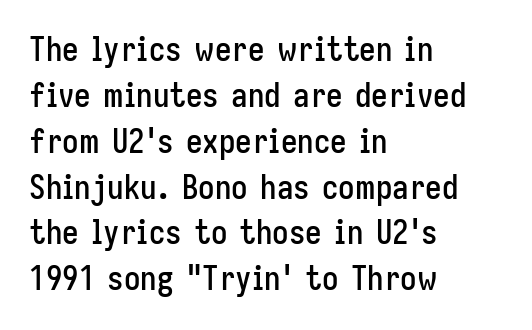
{"serif": "no", "italic": "no", "width": "condensed", "stroke_contrast": "low", "x_height": "medium", "monospaced": "no", "underline": "no", "align": "left", "line_spacing": "normal", "line_spacing_ratio": 1.39, "letter_spacing": "normal", "letter_spacing_em": 0.0, "glyph_px": 33}
